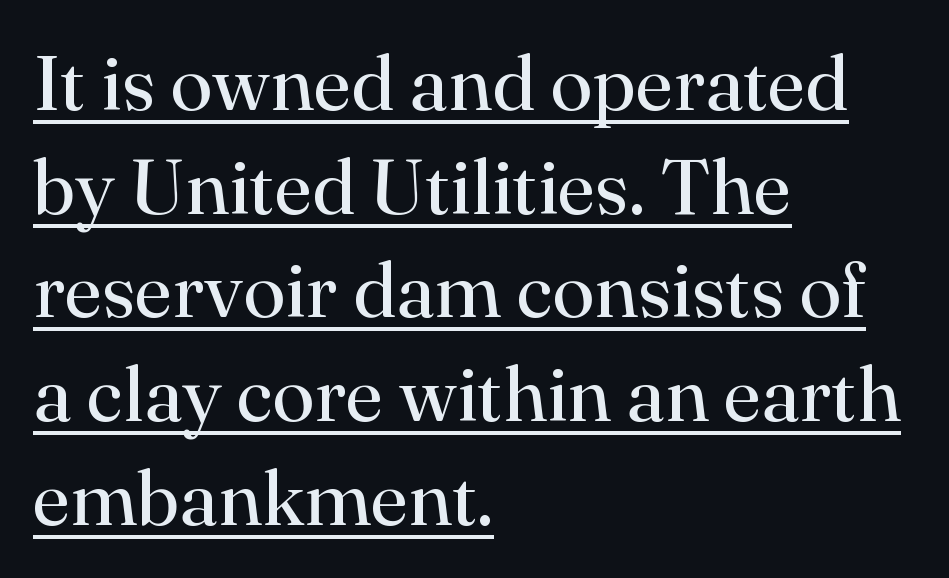
Q: Is the text bold? A: No.
Q: Is the text italic (slanted)? A: No, it is upright.
Q: Is the typeface a serif or a sans-serif typeface? A: Serif.
Q: Is the text underlined? A: Yes.
Q: How is the paragraph aligned? A: Left-aligned.
Q: Is the spacing between letters normal or unusually wide? A: Normal.
Q: Is the spacing between lines tight, normal or loose? A: Normal.
Q: Width (condensed, normal, or wide)? A: Normal.
Q: Stroke contrast? A: High.
Q: x-height? A: Small.
Q: Monospaced? A: No.
